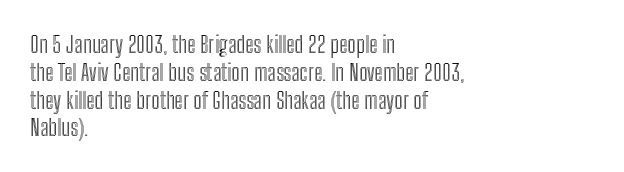
Q: Is the text italic (slanted)? A: No, it is upright.
Q: Is the text underlined? A: No.
Q: How is the paragraph aligned? A: Left-aligned.
Q: Is the spacing between letters normal or unusually wide? A: Normal.
